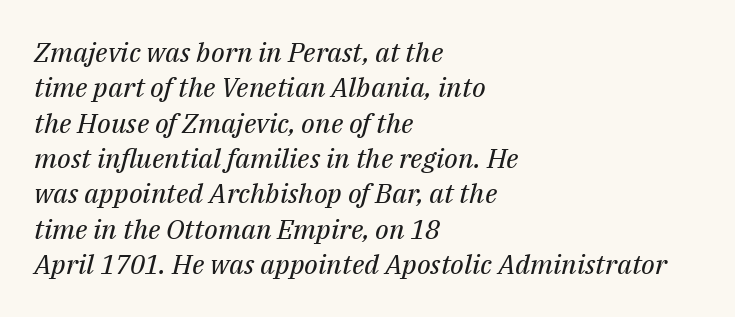
Q: Is the text bold? A: No.
Q: Is the text italic (slanted)? A: Yes, it leans right by about 14 degrees.
Q: Is the text underlined? A: No.
Q: How is the paragraph aligned? A: Left-aligned.
Q: Is the spacing between letters normal or unusually wide? A: Normal.
Q: Is the spacing between lines tight, normal or loose? A: Normal.
